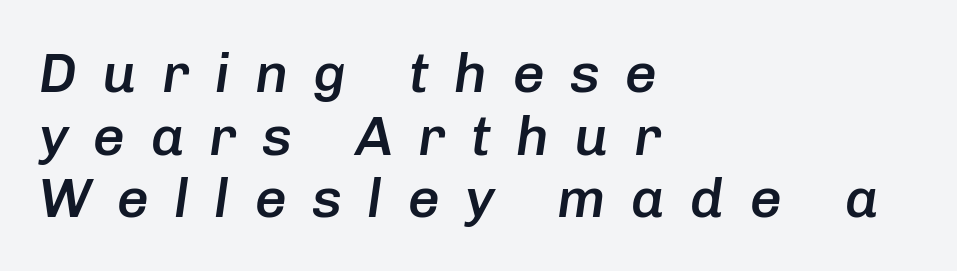
The line-height multiplier appears low, near solid setting. There is plenty of visible air inserted between adjacent glyphs. Check under the words: just untouched page. Tall strokes in this sample are angled rather than plumb. What weight is shown? A semibold, between regular and bold. Typeset ragged right — the left edge is the straight one.
